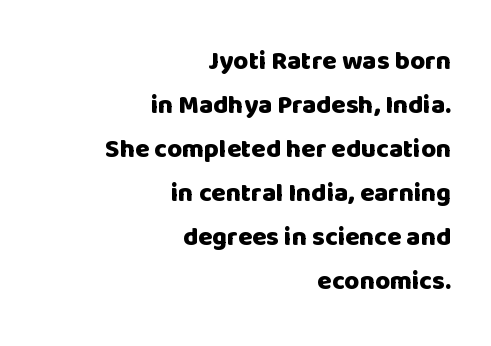
The image shows 26 px bold type, upright; set right-aligned, normal line spacing (1.69x), normal letter spacing, not underlined.
